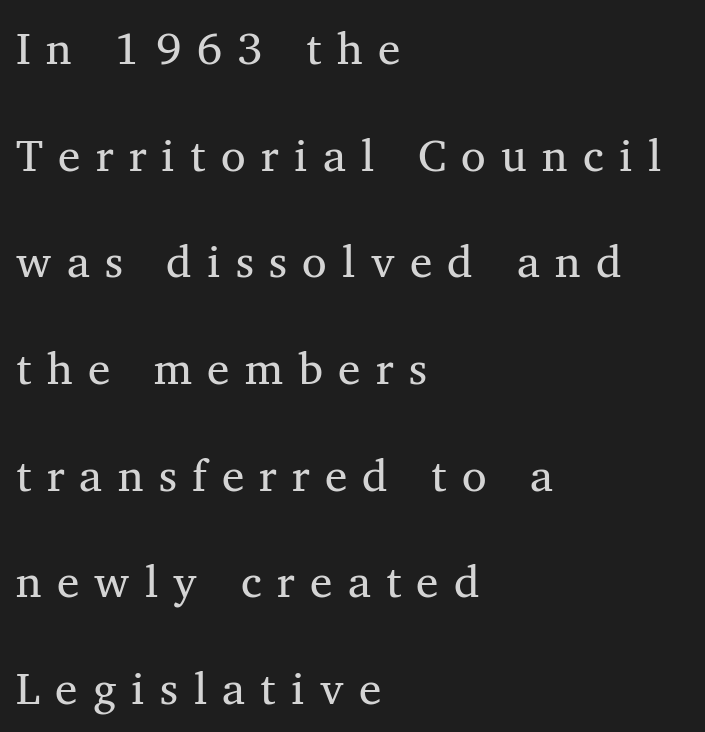
Weight: in the light-to-regular range. This sample uses an upright cut, with every glyph sitting square on the baseline. Substantial extra tracking has been applied to these lines. Descender tails drop into unmarked territory.
